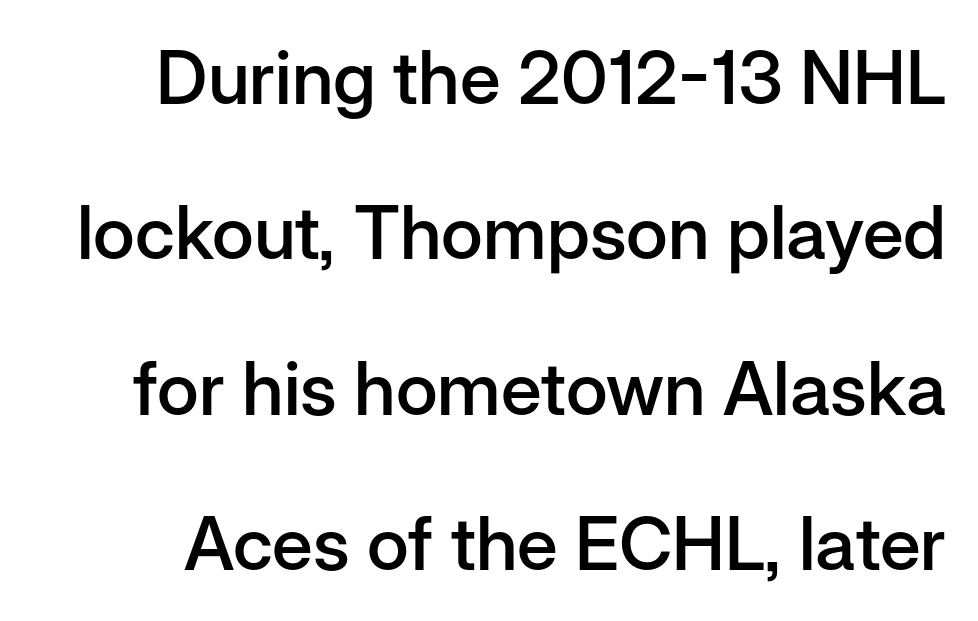
{"serif": "no", "italic": "no", "bold": "semi", "weight": "semibold", "width": "normal", "stroke_contrast": "low", "x_height": "medium", "monospaced": "no", "underline": "no", "line_spacing": "loose", "line_spacing_ratio": 2.1, "letter_spacing": "normal", "letter_spacing_em": 0.0, "glyph_px": 74}
